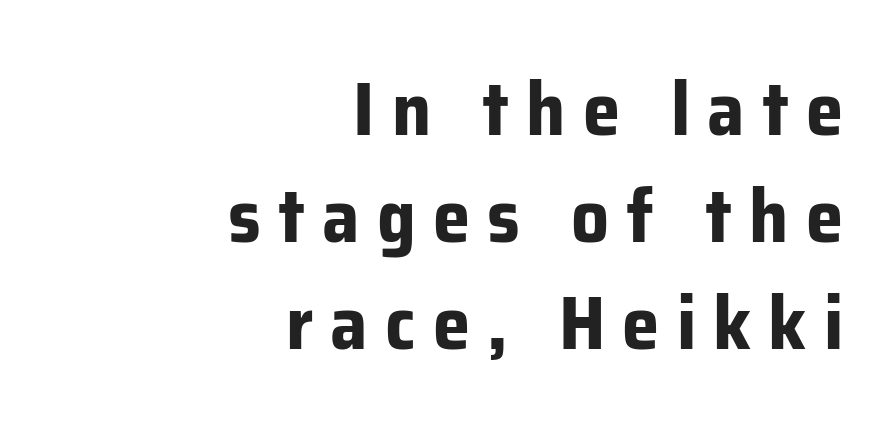
The image shows 75 px bold sans-serif type, upright; set right-aligned, normal line spacing (1.43x), unusually wide letter spacing (+0.23 em), not underlined; low stroke contrast and a medium x-height.
